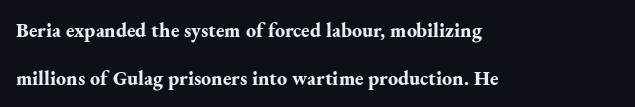
{"italic": "no", "bold": "yes", "underline": "no", "align": "left", "line_spacing": "loose", "line_spacing_ratio": 2.38, "letter_spacing": "normal", "letter_spacing_em": 0.0, "glyph_px": 20}
